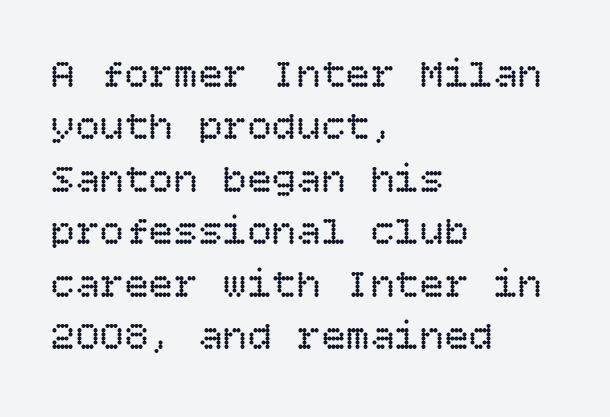
Q: Is the text bold? A: No.
Q: Is the text italic (slanted)? A: No, it is upright.
Q: Is the text underlined? A: No.
Q: How is the paragraph aligned? A: Left-aligned.
Q: Is the spacing between letters normal or unusually wide? A: Normal.
Q: Is the spacing between lines tight, normal or loose? A: Normal.
Q: Width (condensed, normal, or wide)? A: Normal.
Q: Stroke contrast? A: Low.
Q: x-height? A: Large.
